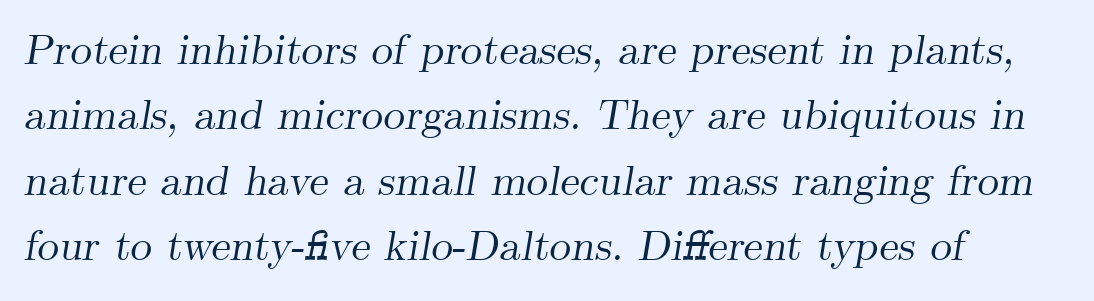
Q: Is the text italic (slanted)? A: Yes, it leans right by about 9 degrees.
Q: Is the typeface a serif or a sans-serif typeface? A: Serif.
Q: Is the text underlined? A: No.
Q: How is the paragraph aligned? A: Left-aligned.
Q: Is the spacing between letters normal or unusually wide? A: Normal.
Q: Is the spacing between lines tight, normal or loose? A: Normal.
Q: Width (condensed, normal, or wide)? A: Normal.
Q: Stroke contrast? A: Medium.
Q: x-height? A: Small.
Q: Monospaced? A: No.
